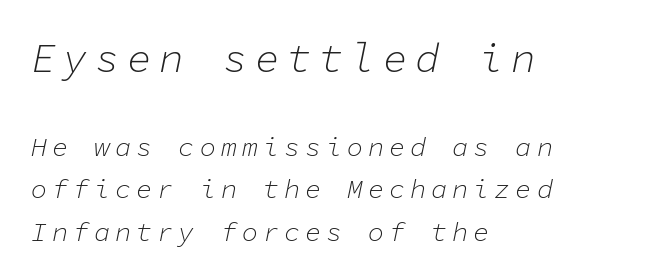
Compared with a centered layout, this one pins lines to the left instead. Descenders are the only things crossing below the line. A typesetter would mark this as italic. How would I describe the line gaps? Plain and ordinary. The letters march in equal steps, a hallmark of fixed-pitch type.
